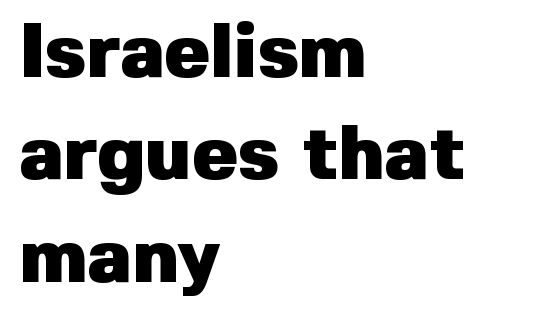
The image shows 77 px heavy sans-serif type, upright; set left-aligned, normal line spacing (1.33x), normal letter spacing, not underlined; low stroke contrast and a medium x-height.
